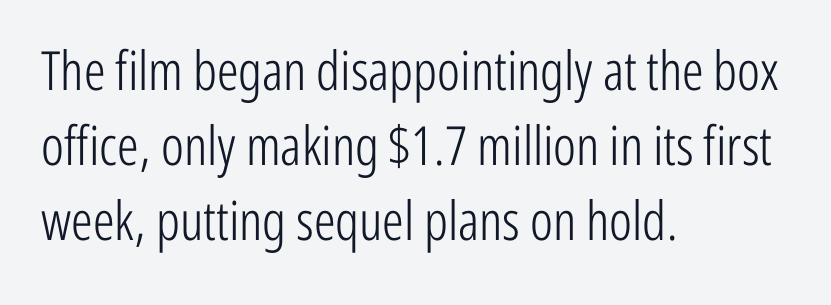
{"serif": "no", "italic": "no", "bold": "no", "weight": "light", "width": "condensed", "stroke_contrast": "low", "x_height": "medium", "monospaced": "no", "underline": "no", "align": "left", "line_spacing": "normal", "line_spacing_ratio": 1.39, "letter_spacing": "normal", "letter_spacing_em": 0.0, "glyph_px": 54}
